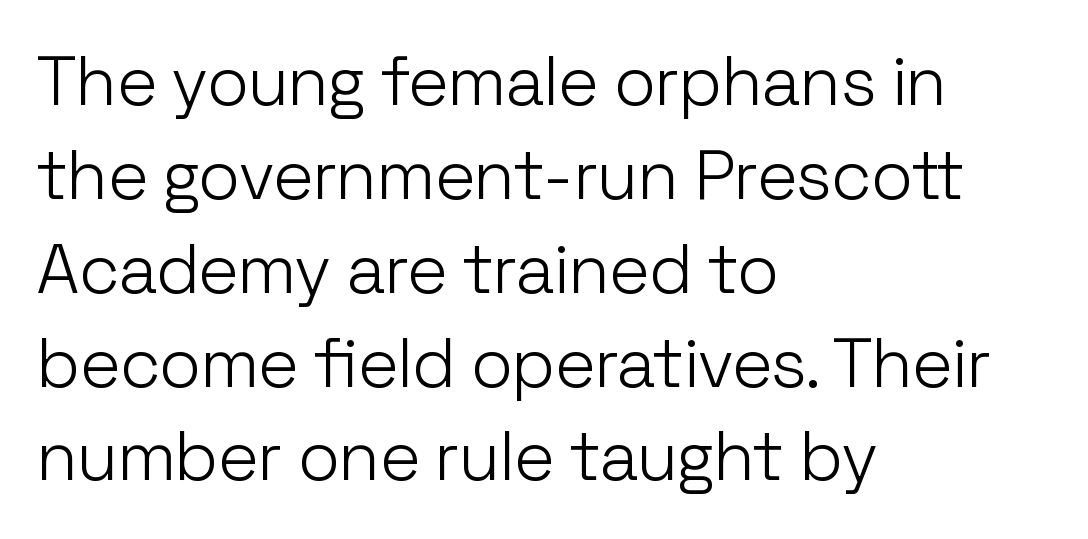
{"serif": "no", "italic": "no", "bold": "no", "weight": "light", "width": "normal", "stroke_contrast": "low", "x_height": "medium", "monospaced": "no", "underline": "no", "align": "left", "line_spacing": "normal", "line_spacing_ratio": 1.36, "letter_spacing": "normal", "letter_spacing_em": 0.0, "glyph_px": 69}
